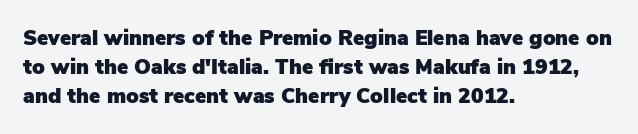
Q: Is the text italic (slanted)? A: No, it is upright.
Q: Is the text underlined? A: No.
Q: How is the paragraph aligned? A: Left-aligned.
Q: Is the spacing between letters normal or unusually wide? A: Normal.
Q: Is the spacing between lines tight, normal or loose? A: Normal.
